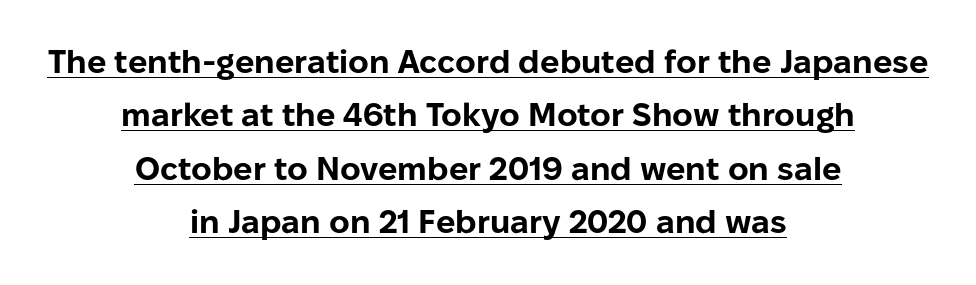
{"serif": "no", "italic": "no", "bold": "yes", "weight": "bold", "width": "normal", "stroke_contrast": "low", "x_height": "medium", "monospaced": "no", "underline": "yes", "align": "center", "line_spacing": "normal", "line_spacing_ratio": 1.67, "letter_spacing": "normal", "letter_spacing_em": 0.0, "glyph_px": 32}
